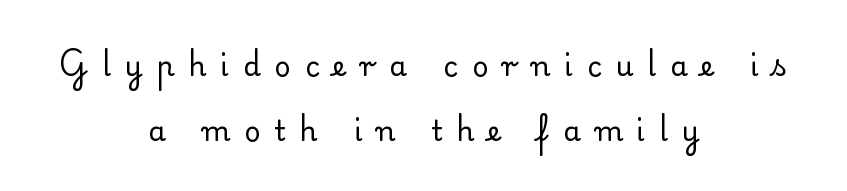
{"serif": "yes", "italic": "no", "bold": "no", "weight": "regular", "width": "normal", "stroke_contrast": "low", "x_height": "small", "monospaced": "no", "underline": "no", "align": "center", "line_spacing": "loose", "line_spacing_ratio": 2.31, "letter_spacing": "wide", "letter_spacing_em": 0.5, "glyph_px": 28}
